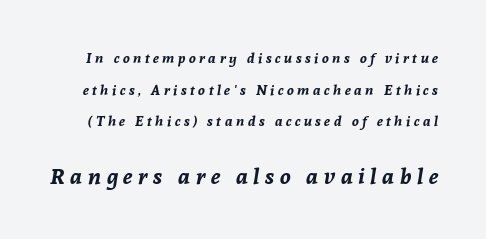
Q: Is the text bold? A: Yes.
Q: Is the text italic (slanted)? A: Yes, it leans right by about 8 degrees.
Q: Is the text underlined? A: No.
Q: Is the spacing between letters normal or unusually wide? A: Unusually wide.
Q: Is the spacing between lines tight, normal or loose? A: Loose.
Q: Which block of text is set in a larger size, the first (top) or the second (bottom)? A: The second (bottom) one.
